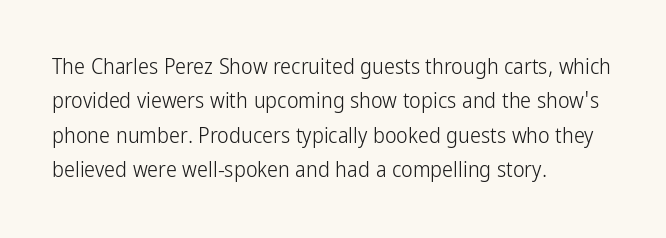
{"italic": "no", "bold": "no", "underline": "no", "align": "left", "line_spacing": "normal", "line_spacing_ratio": 1.56, "letter_spacing": "normal", "letter_spacing_em": 0.0, "glyph_px": 22}
